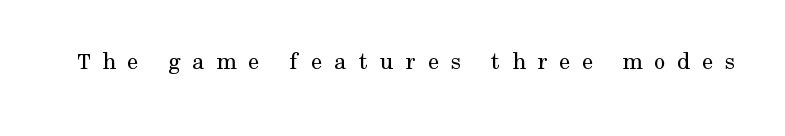
Q: Is the text bold? A: No.
Q: Is the text italic (slanted)? A: No, it is upright.
Q: Is the text underlined? A: No.
Q: Is the spacing between letters normal or unusually wide? A: Unusually wide.
